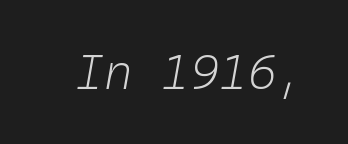
Unbolded letterforms with no extra heft. Emphasis-style slanted type is in use. A bare baseline throughout the passage. Students, note that the glyphs here touch the page at normal intervals. This sample has the even, mechanical cadence of fixed-width lettering.
